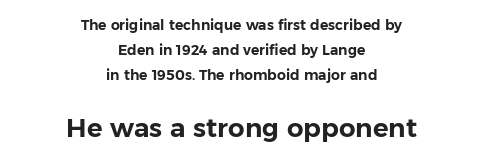
Q: Is the text italic (slanted)? A: No, it is upright.
Q: Is the text underlined? A: No.
Q: How is the paragraph aligned? A: Centered.
Q: Is the spacing between letters normal or unusually wide? A: Normal.
Q: Which block of text is set in a larger size, the first (top) or the second (bottom)? A: The second (bottom) one.
